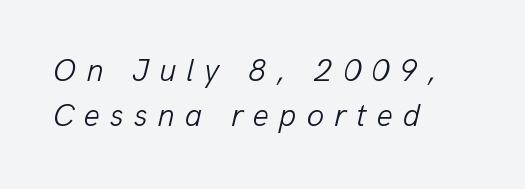
Q: Is the text bold? A: No.
Q: Is the text italic (slanted)? A: Yes, it leans right by about 13 degrees.
Q: Is the text underlined? A: No.
Q: How is the paragraph aligned? A: Left-aligned.
Q: Is the spacing between letters normal or unusually wide? A: Unusually wide.
Q: Is the spacing between lines tight, normal or loose? A: Normal.
Q: Width (condensed, normal, or wide)? A: Normal.
Q: Stroke contrast? A: Low.
Q: x-height? A: Medium.
Q: Monospaced? A: No.
